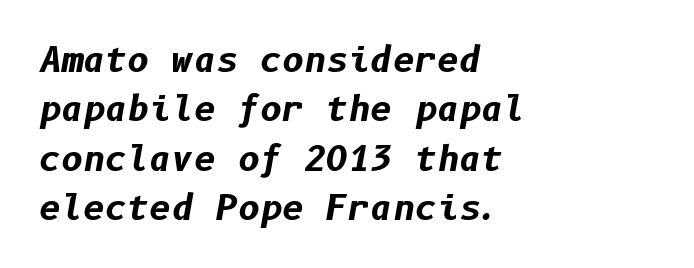
Q: Is the text bold? A: Yes.
Q: Is the text italic (slanted)? A: Yes, it leans right by about 10 degrees.
Q: Is the text underlined? A: No.
Q: How is the paragraph aligned? A: Left-aligned.
Q: Is the spacing between letters normal or unusually wide? A: Normal.
Q: Is the spacing between lines tight, normal or loose? A: Normal.
Q: Width (condensed, normal, or wide)? A: Normal.
Q: Stroke contrast? A: Low.
Q: x-height? A: Medium.
